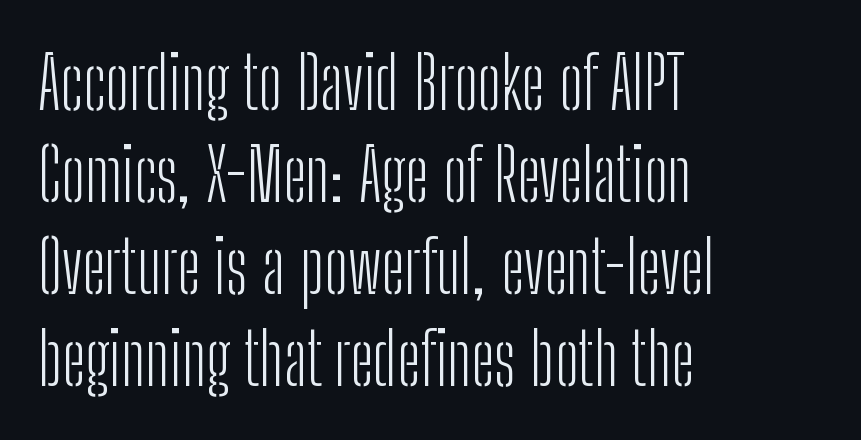
The lines sit at an ordinary, default distance from one another. Underlining? Definitely not there. The strokes are not fattened; the text isn't bold. Leftover space on each line is placed entirely after the last word. Font category for this specimen: sans-serif.
